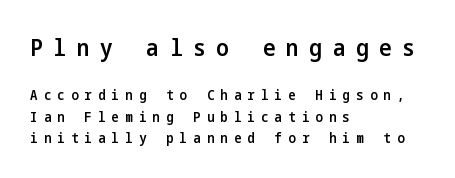
The image shows 24 px text type, upright; set left-aligned, normal line spacing (1.51x), unusually wide letter spacing (+0.44 em), not underlined; the first (top) block is 1.71x larger.
